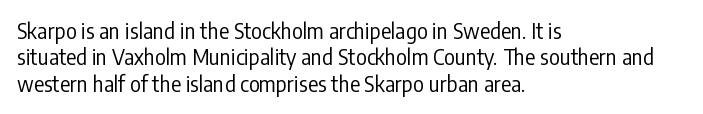
Q: Is the text bold? A: No.
Q: Is the text italic (slanted)? A: No, it is upright.
Q: Is the text underlined? A: No.
Q: How is the paragraph aligned? A: Left-aligned.
Q: Is the spacing between letters normal or unusually wide? A: Normal.
Q: Is the spacing between lines tight, normal or loose? A: Normal.
